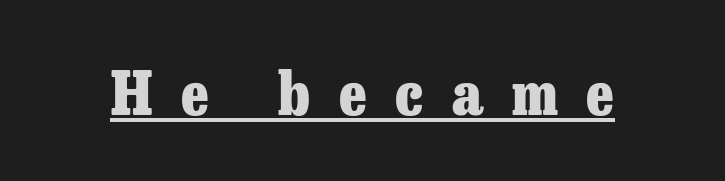
{"serif": "yes", "italic": "no", "bold": "yes", "weight": "heavy", "width": "normal", "stroke_contrast": "low", "x_height": "medium", "monospaced": "no", "underline": "yes", "letter_spacing": "wide", "letter_spacing_em": 0.48, "glyph_px": 60}
